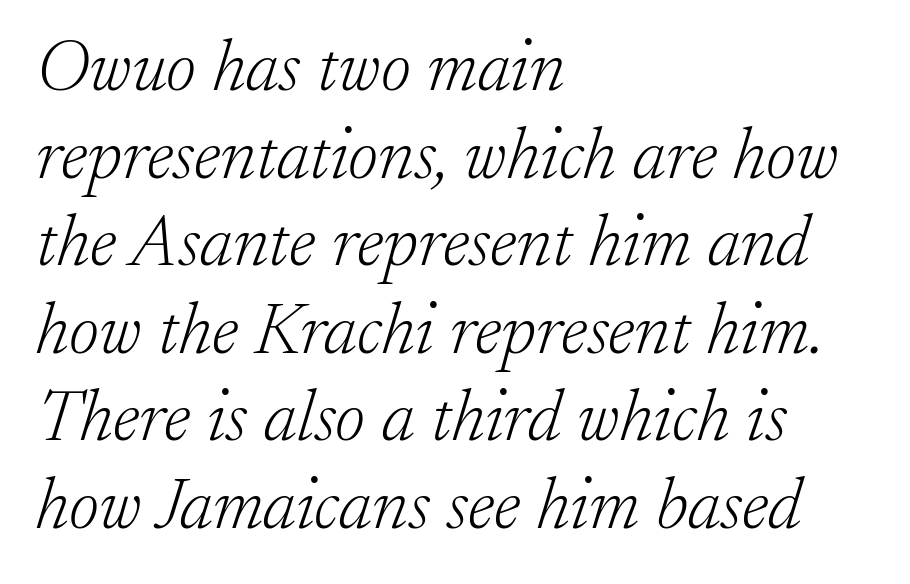
The image shows 73 px light serif type, italic (leaning right); set left-aligned, line spacing 1.2x, normal letter spacing, not underlined; low stroke contrast and a small x-height.
